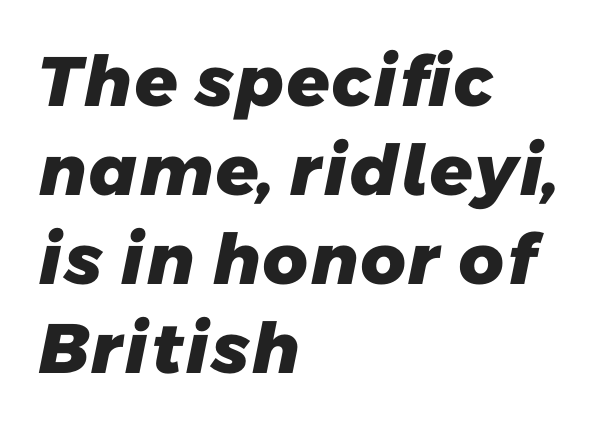
The image shows 70 px heavy sans-serif type; set left-aligned, normal line spacing (1.27x), normal letter spacing, not underlined; low stroke contrast and a medium x-height.
